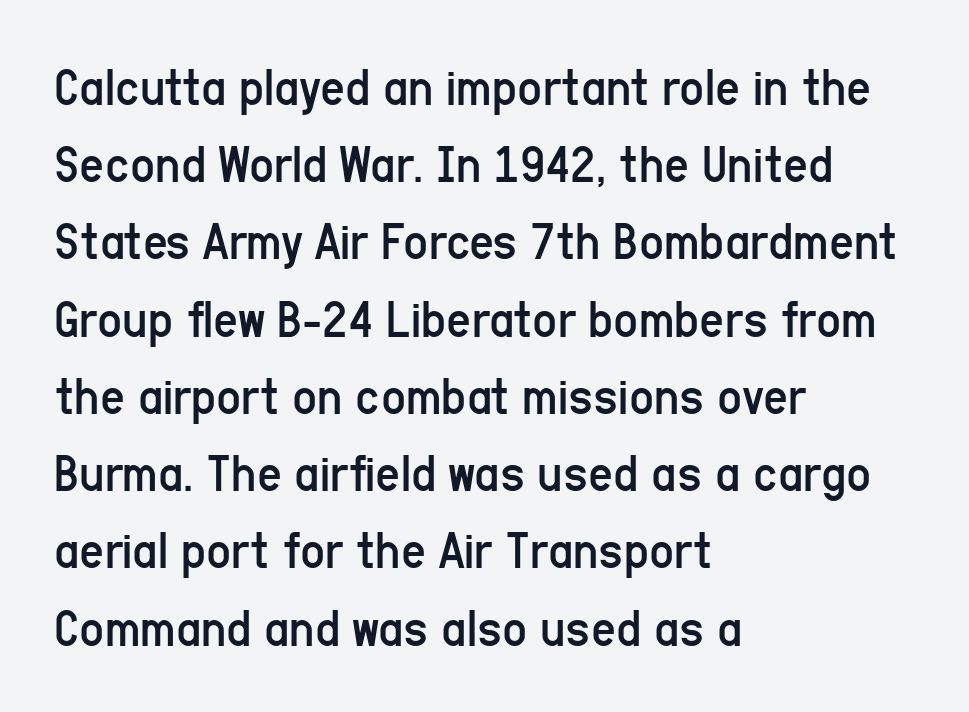
The image shows 54 px regular-weight, condensed sans-serif type, upright; set left-aligned, normal line spacing (1.43x), normal letter spacing, not underlined; low stroke contrast and a medium x-height.
